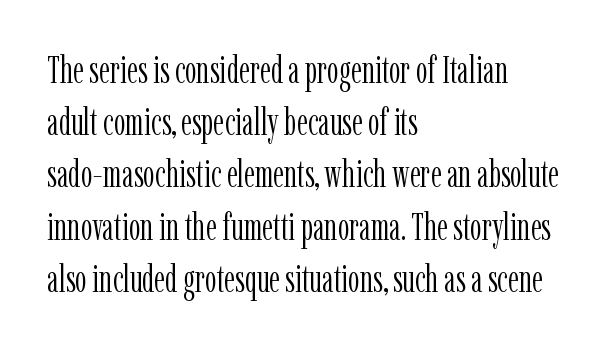
The image shows 37 px light, condensed serif type, upright; set left-aligned, normal line spacing (1.41x), normal letter spacing, not underlined; low stroke contrast and a medium x-height.
